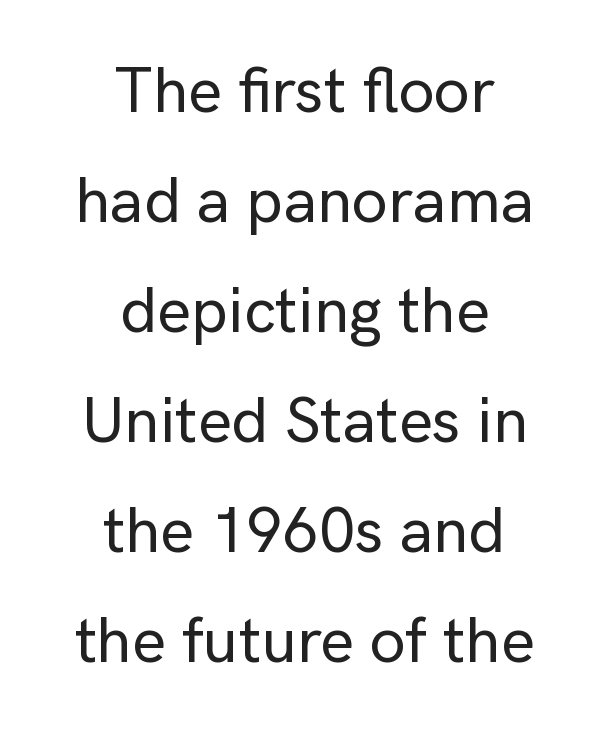
{"serif": "no", "italic": "no", "width": "normal", "stroke_contrast": "low", "x_height": "medium", "monospaced": "no", "underline": "no", "align": "center", "line_spacing_ratio": 1.72, "letter_spacing": "normal", "letter_spacing_em": 0.0, "glyph_px": 64}
